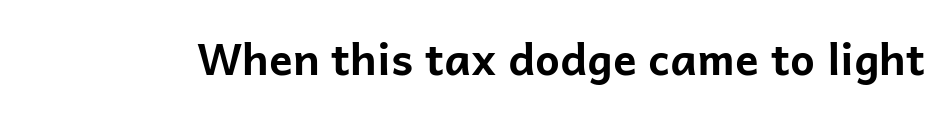
The tracking reads as untouched default to a designer's eye. Only glyphs here, with clear space below each row. The font's upright variant was chosen for this text. Compared with an ordinary text face, these strokes are far heavier — a full bold.
